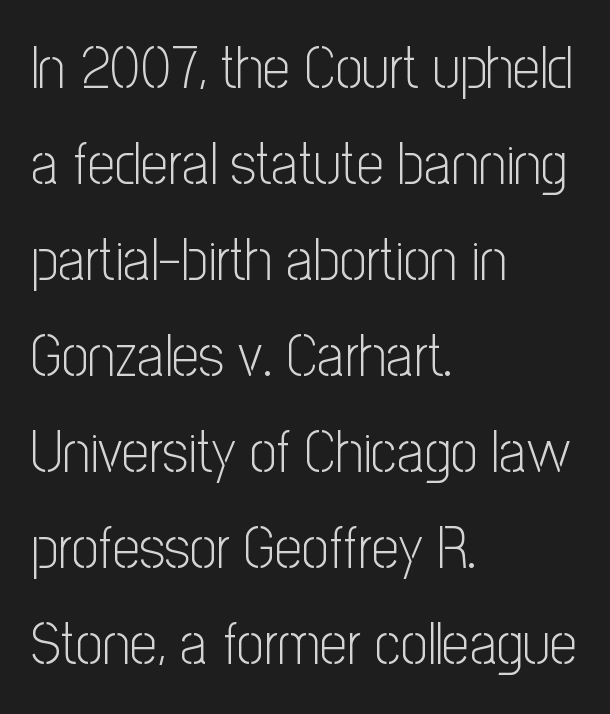
The image shows 60 px light, condensed sans-serif type, upright; set left-aligned, normal line spacing (1.6x), normal letter spacing, not underlined; low stroke contrast and a medium x-height.
